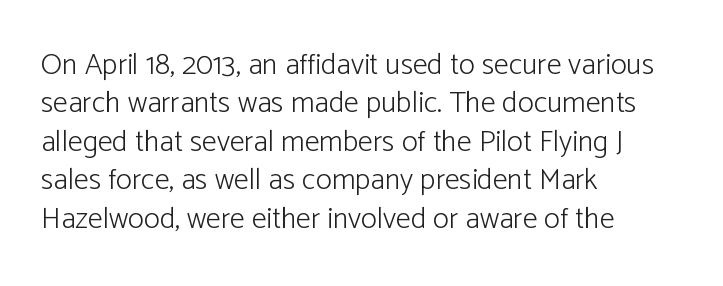
{"serif": "no", "italic": "no", "bold": "no", "weight": "light", "width": "normal", "stroke_contrast": "low", "x_height": "medium", "monospaced": "no", "underline": "no", "align": "left", "line_spacing": "normal", "line_spacing_ratio": 1.28, "letter_spacing": "normal", "letter_spacing_em": 0.0, "glyph_px": 30}
